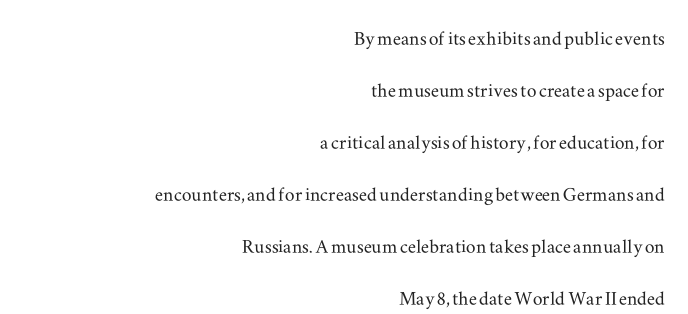
The image shows 24 px text type, upright; set right-aligned, loose line spacing (2.17x), normal letter spacing, not underlined.
